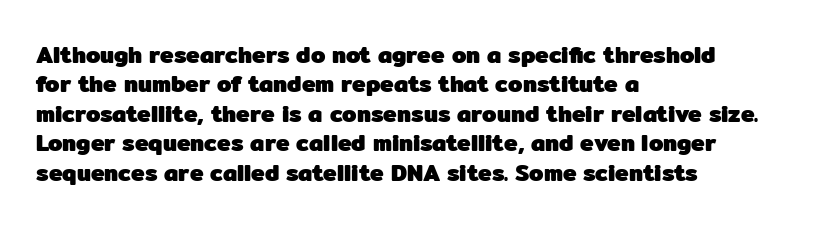
In terms of posture, this sample is upright. Whoever set this chose a conventional vertical rhythm. The space directly below the letters is spotless. A typesetter would call this zero additional tracking.
